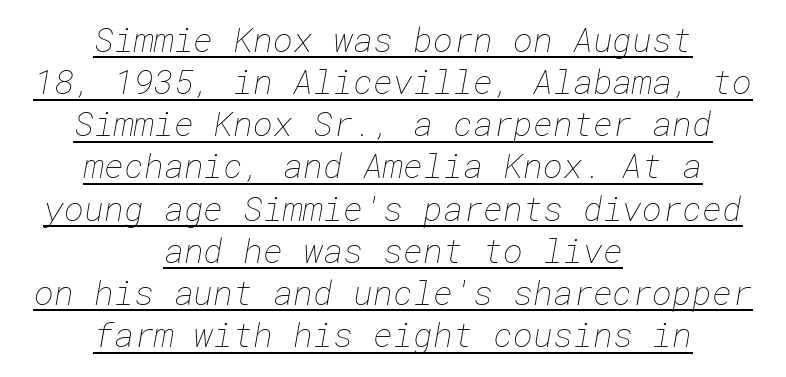
Q: Is the text bold? A: No.
Q: Is the text underlined? A: Yes.
Q: How is the paragraph aligned? A: Centered.
Q: Is the spacing between letters normal or unusually wide? A: Normal.
Q: Width (condensed, normal, or wide)? A: Normal.
Q: Stroke contrast? A: Low.
Q: x-height? A: Medium.
